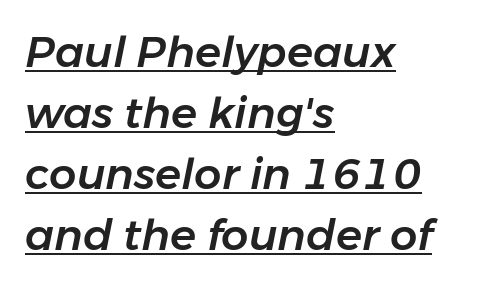
{"italic": "yes", "lean": "right", "slant_degrees": 11, "width": "normal", "stroke_contrast": "low", "x_height": "medium", "monospaced": "no", "underline": "yes", "align": "left", "line_spacing": "normal", "line_spacing_ratio": 1.42, "letter_spacing": "normal", "letter_spacing_em": 0.0, "glyph_px": 43}
